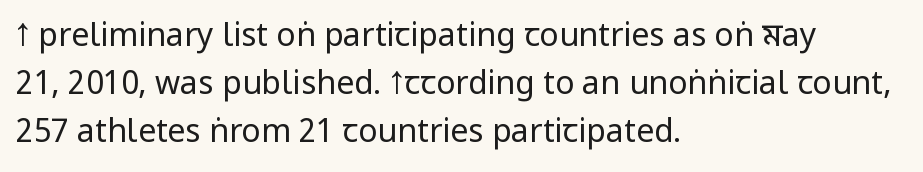
Q: Is the text bold? A: No.
Q: Is the text italic (slanted)? A: No, it is upright.
Q: Is the typeface a serif or a sans-serif typeface? A: Sans-serif.
Q: Is the text underlined? A: No.
Q: How is the paragraph aligned? A: Left-aligned.
Q: Is the spacing between letters normal or unusually wide? A: Normal.
Q: Is the spacing between lines tight, normal or loose? A: Normal.
Q: Width (condensed, normal, or wide)? A: Condensed.
Q: Stroke contrast? A: Low.
Q: x-height? A: Large.
Q: Monospaced? A: No.
